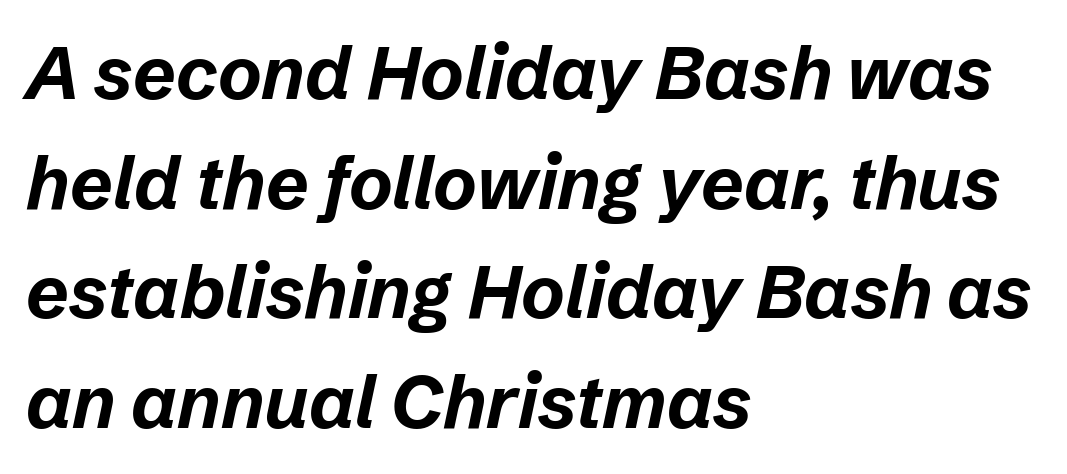
Q: Is the text bold? A: Yes.
Q: Is the text italic (slanted)? A: Yes, it leans right by about 12 degrees.
Q: Is the text underlined? A: No.
Q: How is the paragraph aligned? A: Left-aligned.
Q: Is the spacing between letters normal or unusually wide? A: Normal.
Q: Is the spacing between lines tight, normal or loose? A: Normal.
Q: Width (condensed, normal, or wide)? A: Normal.
Q: Stroke contrast? A: Low.
Q: x-height? A: Medium.
Q: Monospaced? A: No.
